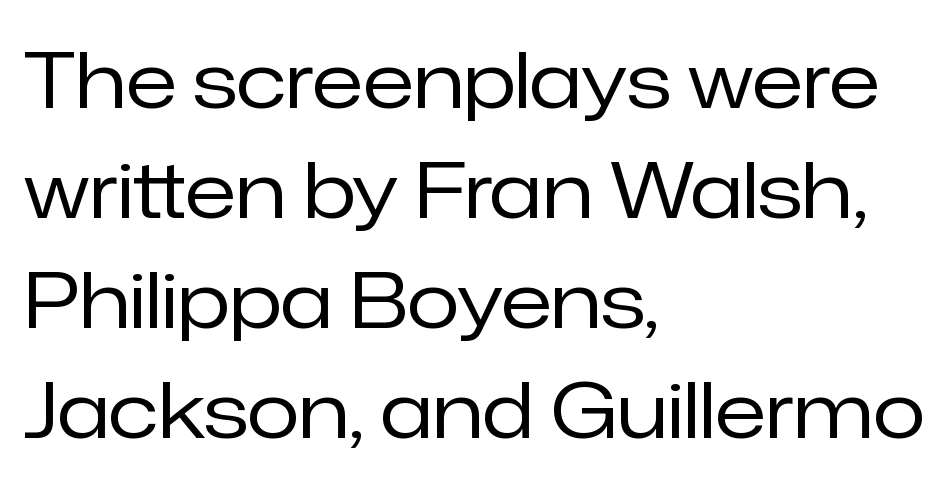
Plain, unruled lines of type. Caption: face not bold, strokes unweighted. It's the straight-up-and-down kind of type. Does the copy run flush right? No — it runs flush left. Proportional: the letters do not fall into vertical columns.
